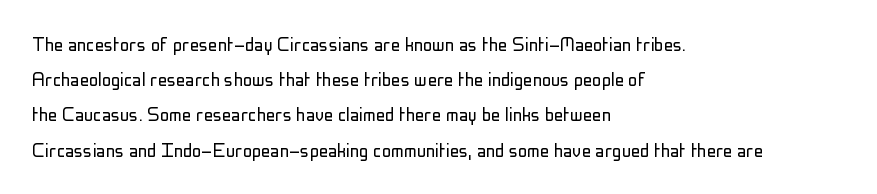
The image shows 23 px text type, upright; set left-aligned, normal line spacing (1.53x), normal letter spacing, not underlined.
